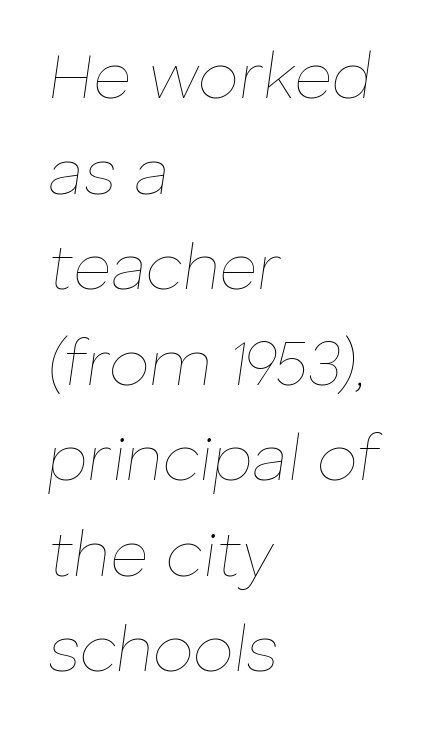
Q: Is the text bold? A: No.
Q: Is the text italic (slanted)? A: Yes, it leans right by about 8 degrees.
Q: Is the text underlined? A: No.
Q: How is the paragraph aligned? A: Left-aligned.
Q: Is the spacing between letters normal or unusually wide? A: Normal.
Q: Is the spacing between lines tight, normal or loose? A: Normal.
Q: Width (condensed, normal, or wide)? A: Normal.
Q: Stroke contrast? A: Low.
Q: x-height? A: Medium.
Q: Monospaced? A: No.
